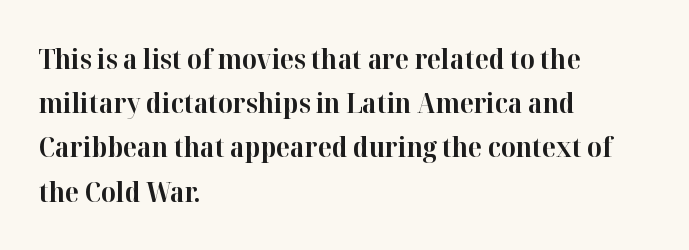
Q: Is the text bold? A: Yes.
Q: Is the text italic (slanted)? A: No, it is upright.
Q: Is the typeface a serif or a sans-serif typeface? A: Serif.
Q: Is the text underlined? A: No.
Q: How is the paragraph aligned? A: Left-aligned.
Q: Is the spacing between letters normal or unusually wide? A: Normal.
Q: Is the spacing between lines tight, normal or loose? A: Normal.
Q: Width (condensed, normal, or wide)? A: Normal.
Q: Stroke contrast? A: High.
Q: x-height? A: Medium.
Q: Monospaced? A: No.
